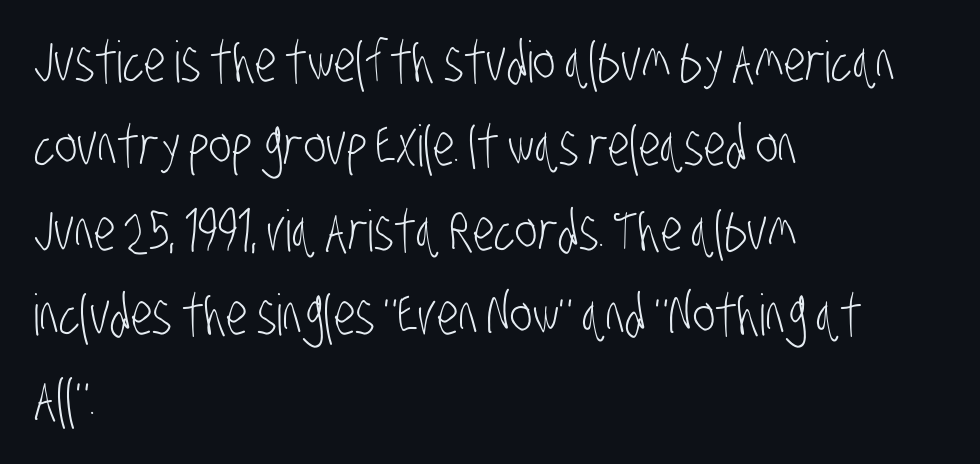
The image shows 57 px light, condensed sans-serif type; set left-aligned, normal line spacing (1.48x), normal letter spacing, not underlined; low stroke contrast and a large x-height.
